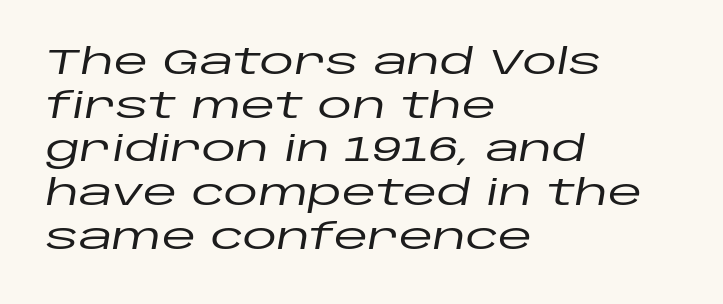
Q: Is the text italic (slanted)? A: Yes, it leans right by about 10 degrees.
Q: Is the text underlined? A: No.
Q: How is the paragraph aligned? A: Left-aligned.
Q: Is the spacing between letters normal or unusually wide? A: Normal.
Q: Is the spacing between lines tight, normal or loose? A: Normal.
Q: Width (condensed, normal, or wide)? A: Wide.
Q: Stroke contrast? A: Low.
Q: x-height? A: Large.
Q: Monospaced? A: No.
